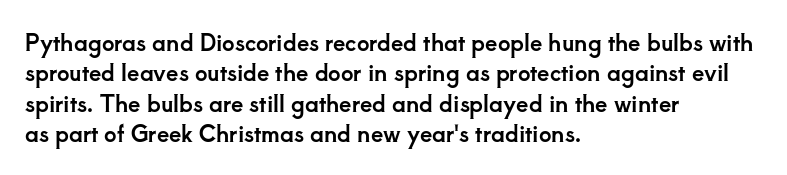
The image shows 22 px text type, upright; set left-aligned, normal line spacing (1.38x), normal letter spacing, not underlined.
